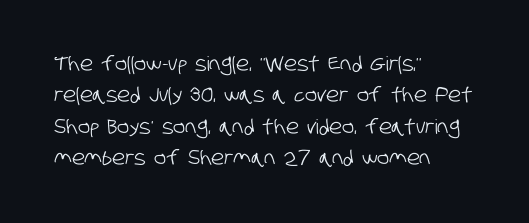
{"underline": "no", "align": "left", "line_spacing": "normal", "line_spacing_ratio": 1.57, "letter_spacing": "normal", "letter_spacing_em": 0.0, "glyph_px": 20}
